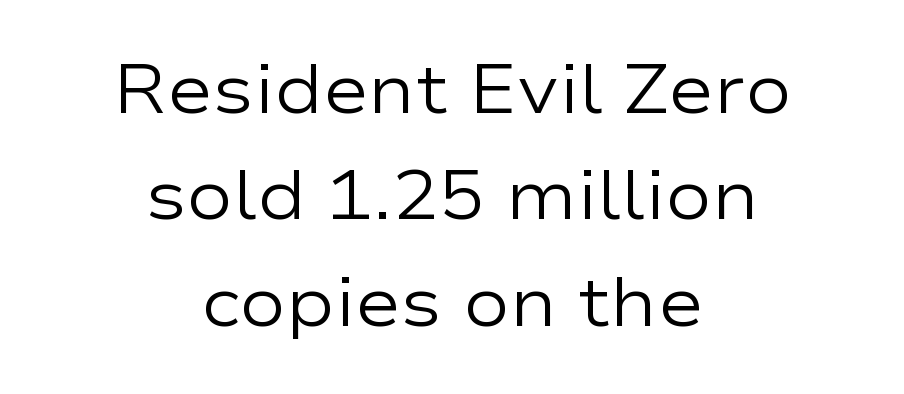
{"serif": "no", "italic": "no", "bold": "no", "weight": "regular", "width": "wide", "stroke_contrast": "low", "x_height": "medium", "monospaced": "no", "underline": "no", "align": "center", "line_spacing": "normal", "line_spacing_ratio": 1.54, "letter_spacing": "normal", "letter_spacing_em": 0.0, "glyph_px": 69}
